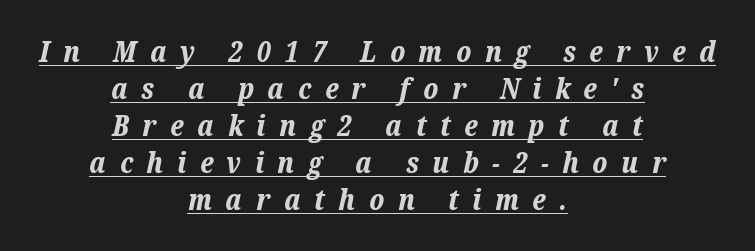
Rows of type keep a routine distance in the vertical direction. The sample has been set heavy, in full bold. This sample carries an underscore along the baseline area. Typeset on center — no edge is straight.
